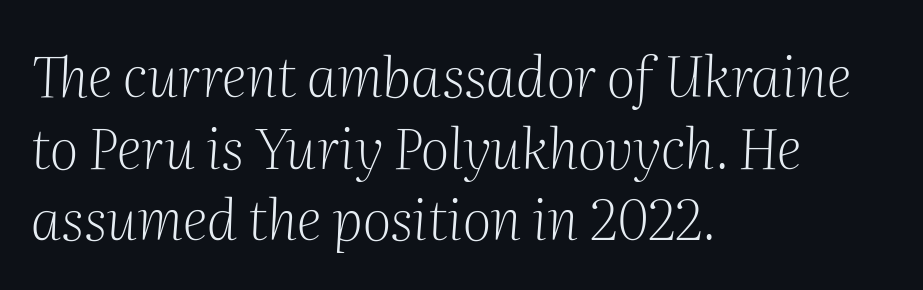
Rows of type keep a routine distance in the vertical direction. The whole block is typeset with a tilt. Between one letter and the next there's only the usual sliver of space. Is this a fixed-width face? No — the glyphs have proportional, varying widths.
